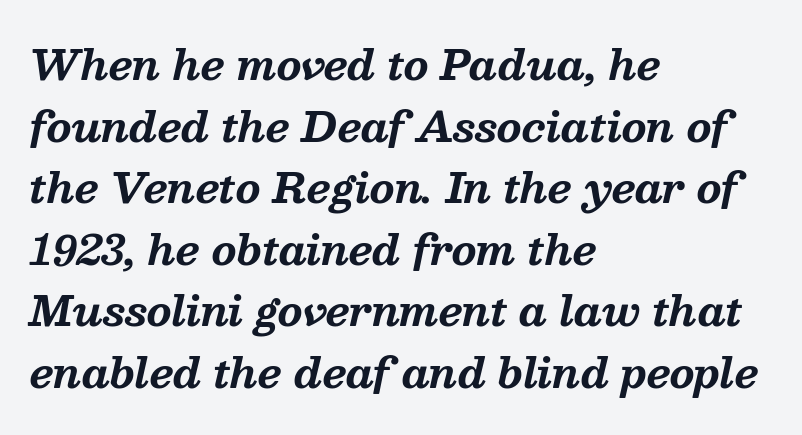
Q: Is the text bold? A: Yes.
Q: Is the text italic (slanted)? A: Yes, it leans right by about 13 degrees.
Q: Is the typeface a serif or a sans-serif typeface? A: Serif.
Q: Is the text underlined? A: No.
Q: How is the paragraph aligned? A: Left-aligned.
Q: Is the spacing between letters normal or unusually wide? A: Normal.
Q: Is the spacing between lines tight, normal or loose? A: Normal.
Q: Width (condensed, normal, or wide)? A: Normal.
Q: Stroke contrast? A: Medium.
Q: x-height? A: Medium.
Q: Monospaced? A: No.
